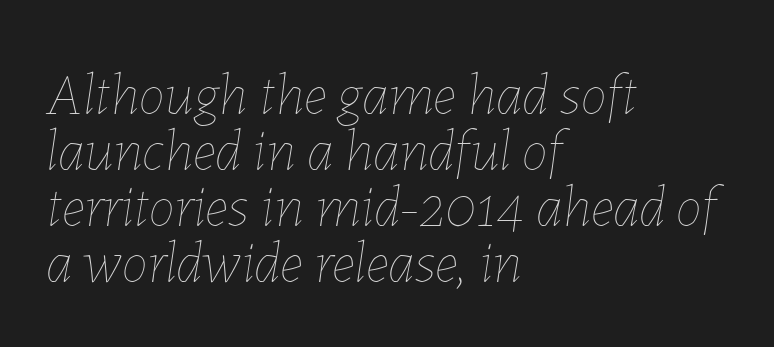
Q: Is the text bold? A: No.
Q: Is the text italic (slanted)? A: Yes, it leans right by about 7 degrees.
Q: Is the text underlined? A: No.
Q: How is the paragraph aligned? A: Left-aligned.
Q: Is the spacing between letters normal or unusually wide? A: Normal.
Q: Is the spacing between lines tight, normal or loose? A: Tight.
Q: Width (condensed, normal, or wide)? A: Normal.
Q: Stroke contrast? A: Low.
Q: x-height? A: Medium.
Q: Monospaced? A: No.
